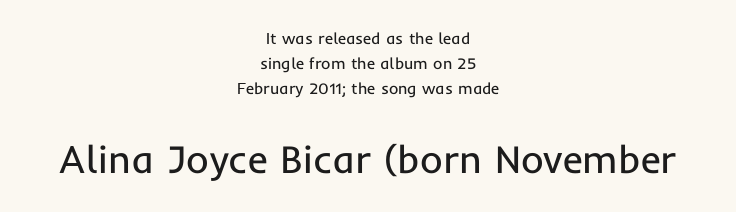
Q: Is the text bold? A: No.
Q: Is the text italic (slanted)? A: No, it is upright.
Q: Is the typeface a serif or a sans-serif typeface? A: Sans-serif.
Q: Is the text underlined? A: No.
Q: How is the paragraph aligned? A: Centered.
Q: Is the spacing between letters normal or unusually wide? A: Normal.
Q: Is the spacing between lines tight, normal or loose? A: Normal.
Q: Which block of text is set in a larger size, the first (top) or the second (bottom)? A: The second (bottom) one.
Q: Width (condensed, normal, or wide)? A: Normal.
Q: Stroke contrast? A: Low.
Q: x-height? A: Medium.
Q: Monospaced? A: No.
